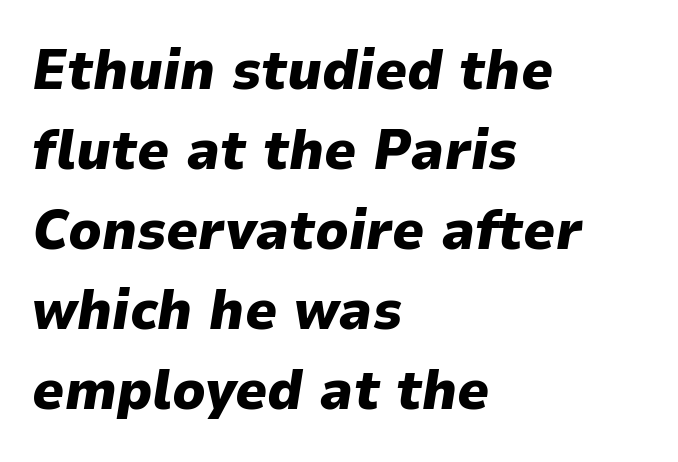
Honestly, the row spacing looks completely unremarkable. The rendering anchors every line to the left-hand side. Letter spacing: default. This sample uses an oblique cut, with every glyph tilted off the vertical.
